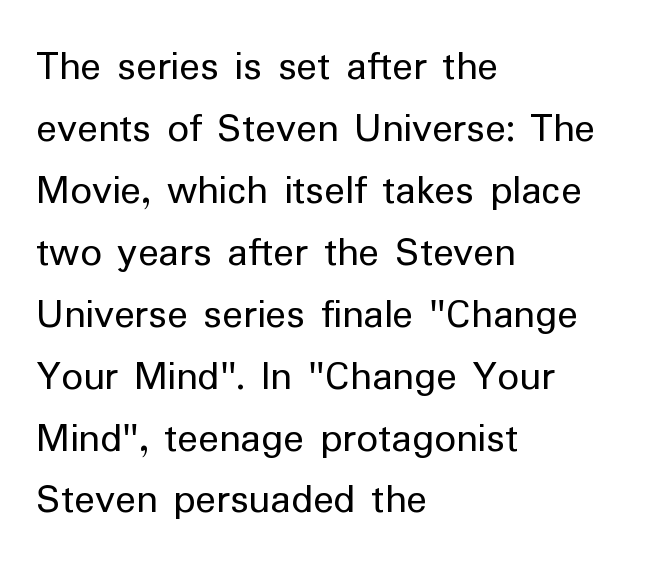
Alignment: flush left. Letters have the restrained weight of plain body copy at most. Whoever set this chose a conventional vertical rhythm. Unlike italic type, these characters show no tilt at all. The passage shown is typed in a proportional face where columns would drift. Descenders are the only things crossing below the line.
